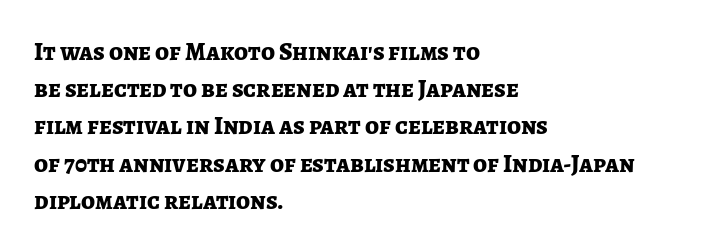
Italic: no, the glyphs are upright roman. Weight: bold. A typesetter would call this zero additional tracking. Does the copy run flush right? No — it runs flush left. In terms of leading, this rendering sits right in the middle. Quick note: underline off.
